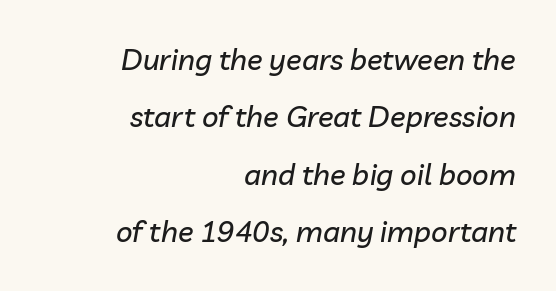
Honestly, there is no underline to notice here at all. Observe the ordinary spacing: letters are neighbours, not strangers. The lines are quadded right. The font's italic variant was chosen for this text.
